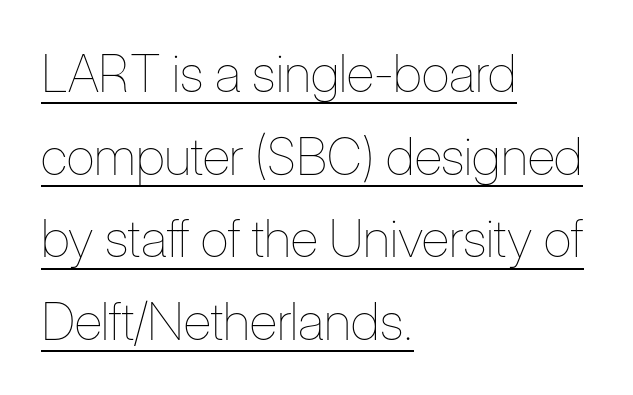
Q: Is the text bold? A: No.
Q: Is the text italic (slanted)? A: No, it is upright.
Q: Is the text underlined? A: Yes.
Q: How is the paragraph aligned? A: Left-aligned.
Q: Is the spacing between letters normal or unusually wide? A: Normal.
Q: Is the spacing between lines tight, normal or loose? A: Normal.
Q: Width (condensed, normal, or wide)? A: Condensed.
Q: Stroke contrast? A: Low.
Q: x-height? A: Medium.
Q: Monospaced? A: No.
